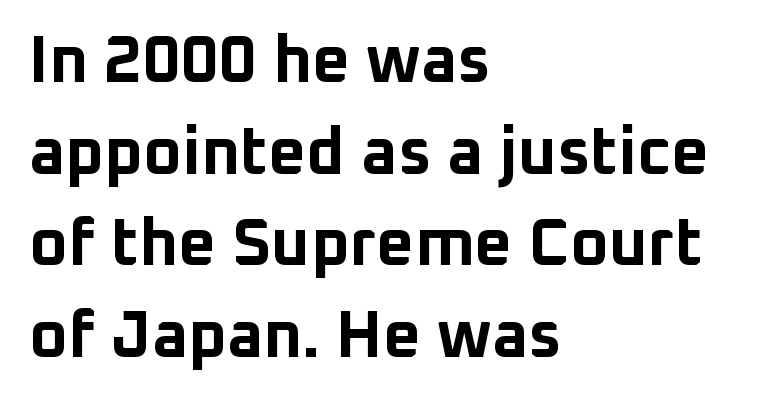
The image shows 66 px bold sans-serif type, upright; set left-aligned, normal line spacing (1.39x), normal letter spacing, not underlined; low stroke contrast and a medium x-height.
